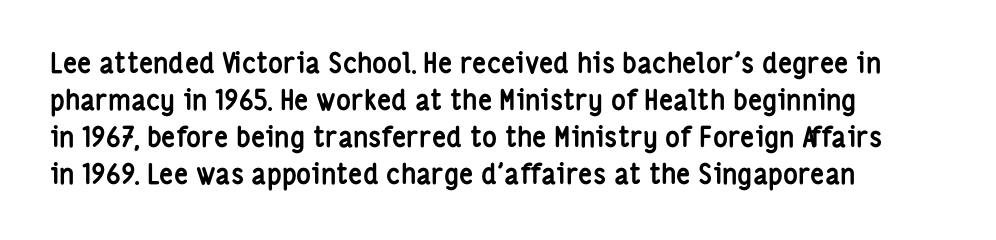
Standard letterfit; no display-style spreading of the glyphs. Does the lettering tilt? It doesn't — this is upright. Normally led — the rows are evenly, conventionally spaced. The zone under the glyphs is completely vacant. You can tell from the bare stems that sans-serif type was used. Weight check: bold — yes, fully.
